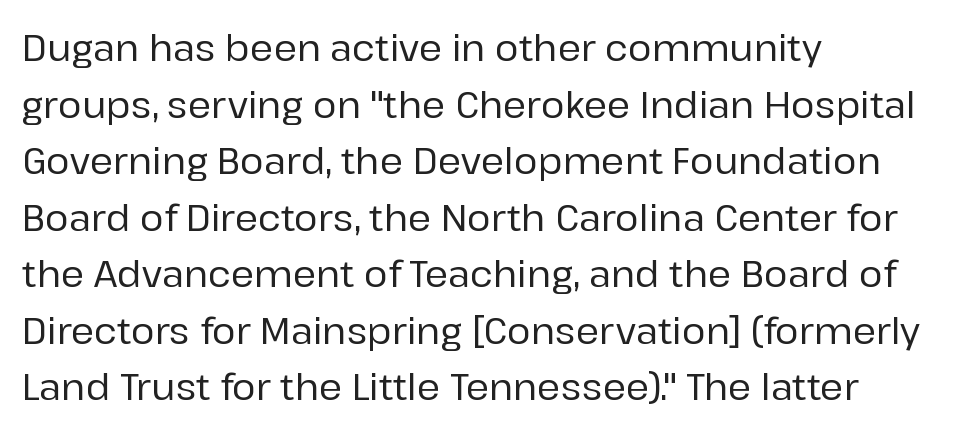
Note the varied advance widths — an 'i' is clearly narrower than an 'm'. The foot of each line stays bare and open. Check where the strokes stop: nothing finishes them off — pure sans. The lettering stays uniformly vertical, giving the passage a roman look. Spacing between characters is what you'd get straight out of the box. Leading matches the norm, producing a regular column.
